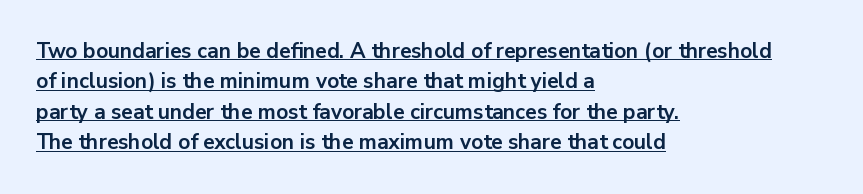
Q: Is the text bold? A: Yes.
Q: Is the text italic (slanted)? A: No, it is upright.
Q: Is the text underlined? A: Yes.
Q: How is the paragraph aligned? A: Left-aligned.
Q: Is the spacing between letters normal or unusually wide? A: Normal.
Q: Is the spacing between lines tight, normal or loose? A: Normal.
